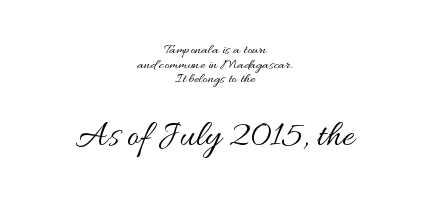
The image shows 37 px regular-weight, wide type; set centered, tight line spacing (0.97x), normal letter spacing, not underlined; the second (bottom) block is 2.47x larger; medium stroke contrast and a small x-height.
